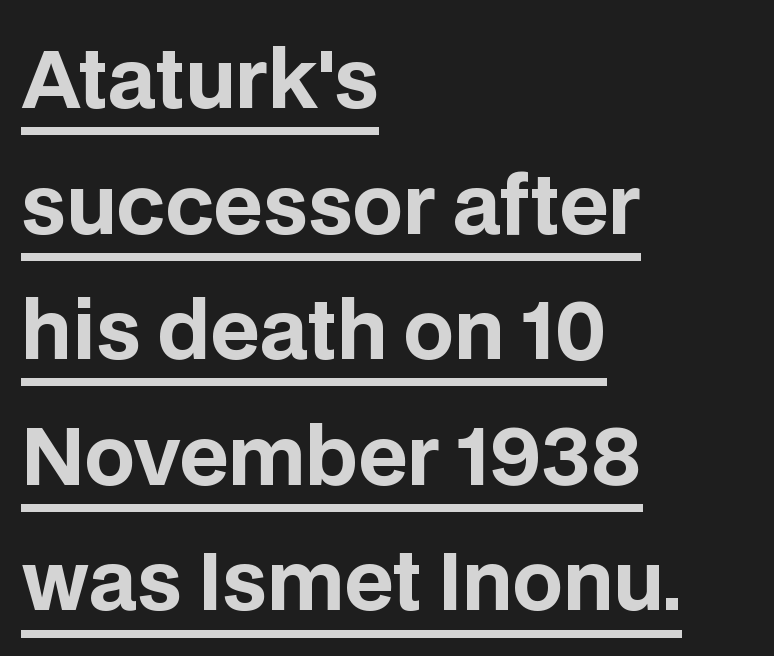
The image shows 79 px bold sans-serif type, upright; set left-aligned, normal line spacing (1.59x), normal letter spacing, underlined; low stroke contrast and a large x-height.
